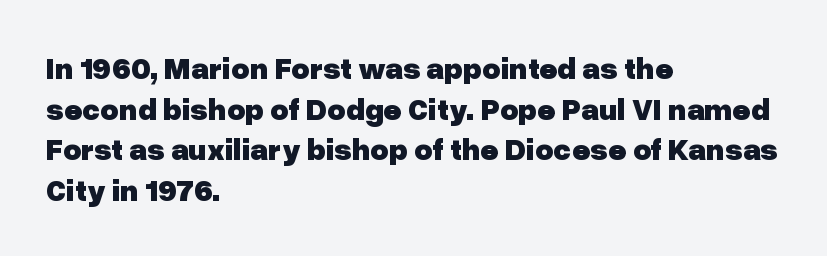
Does the leading feel generous? No, just average. Notice how thick the strokes are: this is what a full bold looks like. Font category for this specimen: sans-serif. The rag falls on the right side of this text block.
